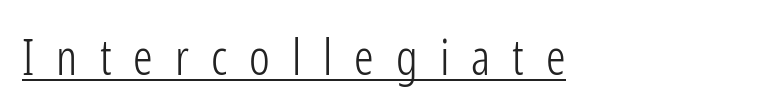
Q: Is the text bold? A: No.
Q: Is the text italic (slanted)? A: No, it is upright.
Q: Is the typeface a serif or a sans-serif typeface? A: Sans-serif.
Q: Is the text underlined? A: Yes.
Q: Is the spacing between letters normal or unusually wide? A: Unusually wide.
Q: Width (condensed, normal, or wide)? A: Condensed.
Q: Stroke contrast? A: Low.
Q: x-height? A: Medium.
Q: Monospaced? A: No.
